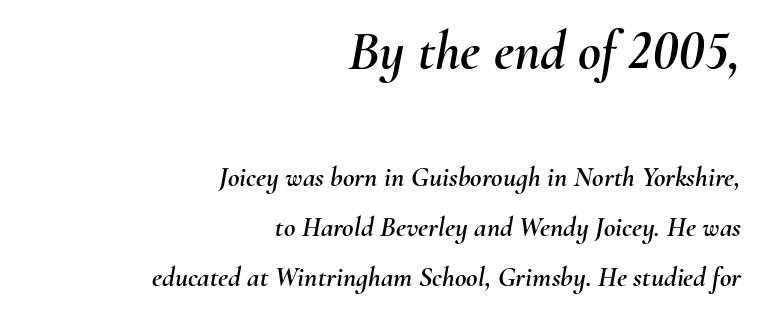
Character widths vary here, with narrow letters taking less room than wide ones. Just letters on the line, the space beneath them empty. Note: larger setting up top, smaller setting below. Words appear dense and cohesive because spacing is normal. Notice how the passage keeps a crisp vertical edge on the right only. Slanted lettering throughout.
